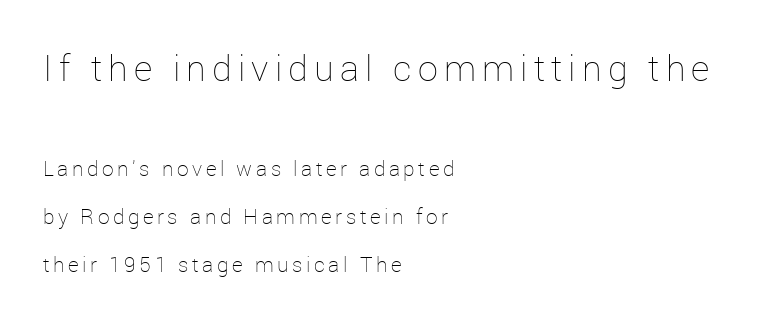
Reading down the column, the eye jumps a long way to each next line. The face used here is proportionally spaced, like ordinary book or web type. Style check: upright. Two sizes are in play, and the larger belongs to the first block. Horizontally, the lines are justified to the leading edge only.
